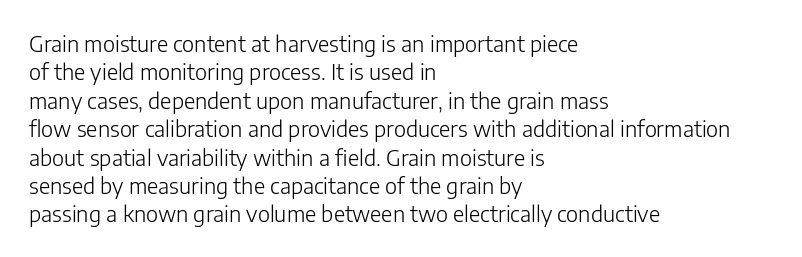
Rule under the text: the space is simply empty. Honestly, the letter spacing is just normal — you wouldn't notice it. The font's upright variant was chosen for this text. The strokes are not fattened; the text isn't bold. Layout note: lines flush left. The designer left line spacing at the default.
